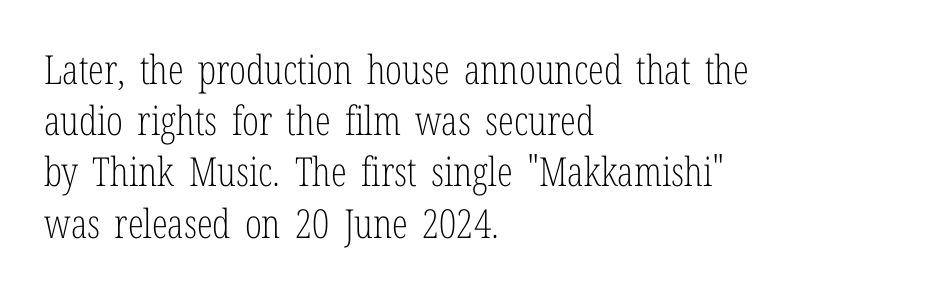
{"serif": "yes", "italic": "no", "bold": "no", "weight": "light", "width": "condensed", "stroke_contrast": "low", "x_height": "medium", "monospaced": "no", "underline": "no", "align": "left", "line_spacing": "normal", "line_spacing_ratio": 1.28, "letter_spacing": "normal", "letter_spacing_em": 0.0, "glyph_px": 40}
